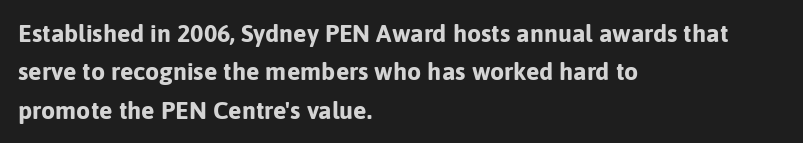
The image shows 25 px bold type, upright; set left-aligned, normal line spacing (1.54x), normal letter spacing, not underlined.
